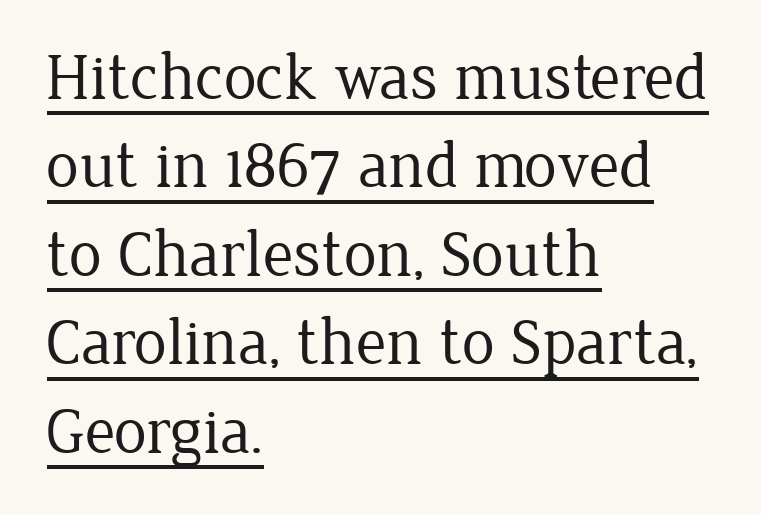
The image shows 66 px regular-weight serif type, upright; set left-aligned, normal line spacing (1.34x), normal letter spacing, underlined; low stroke contrast and a medium x-height.
